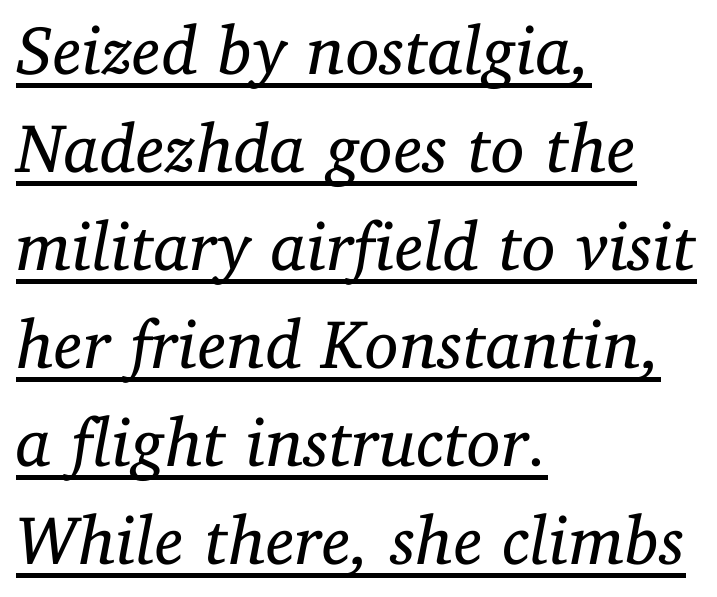
This sample keeps an unexceptional amount of space between lines. Underlining? Definitely there. The letters advance in unequal steps, a hallmark of proportional type. Compared with a centered layout, this one pins lines to the left instead.
